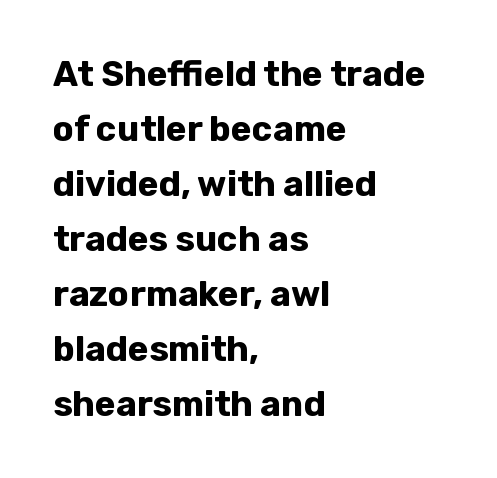
{"serif": "no", "italic": "no", "bold": "yes", "weight": "bold", "width": "normal", "stroke_contrast": "low", "x_height": "medium", "monospaced": "no", "underline": "no", "align": "left", "line_spacing": "normal", "line_spacing_ratio": 1.57, "letter_spacing": "normal", "letter_spacing_em": 0.0, "glyph_px": 35}
